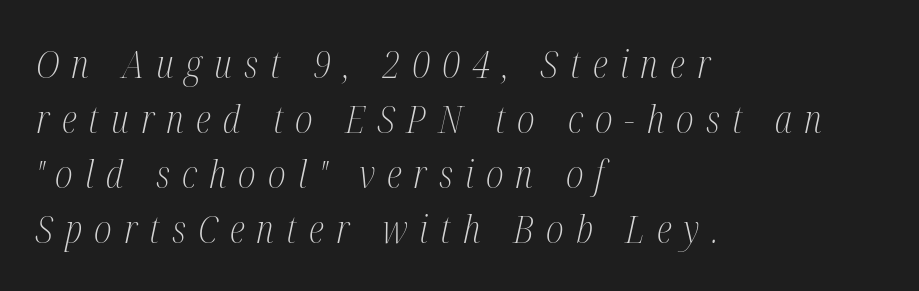
The image shows 39 px light, condensed serif type, italic (leaning right); set left-aligned, normal line spacing (1.41x), unusually wide letter spacing (+0.31 em), not underlined; medium stroke contrast and a medium x-height.
